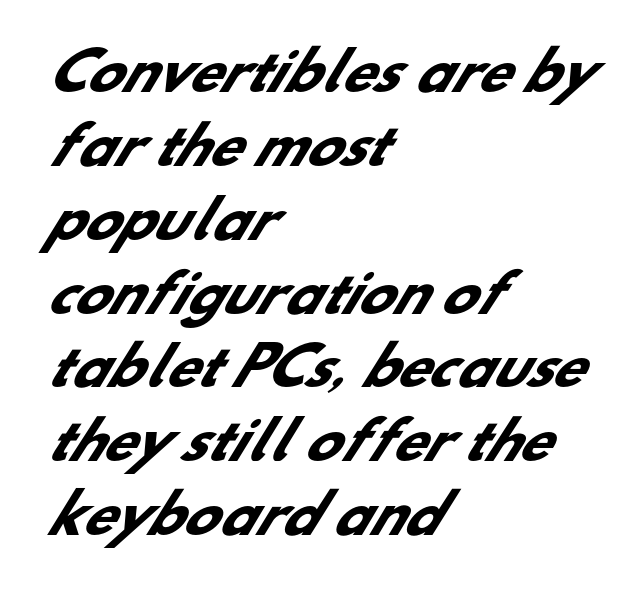
The image shows 52 px heavy sans-serif type; set left-aligned, normal line spacing (1.42x), normal letter spacing, not underlined; low stroke contrast and a small x-height.
